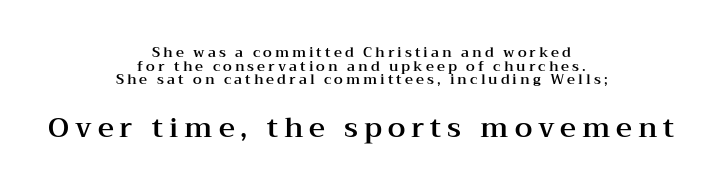
The rendering positions every line midway between the sides. Spacing between characters has been opened up far beyond the box default. The passage shown is typed in a proportional face where columns would drift. Italic: no, the glyphs are upright roman. What's the leading like? Squeezed, with rows nearly overlapping. The words here are not underlined.
